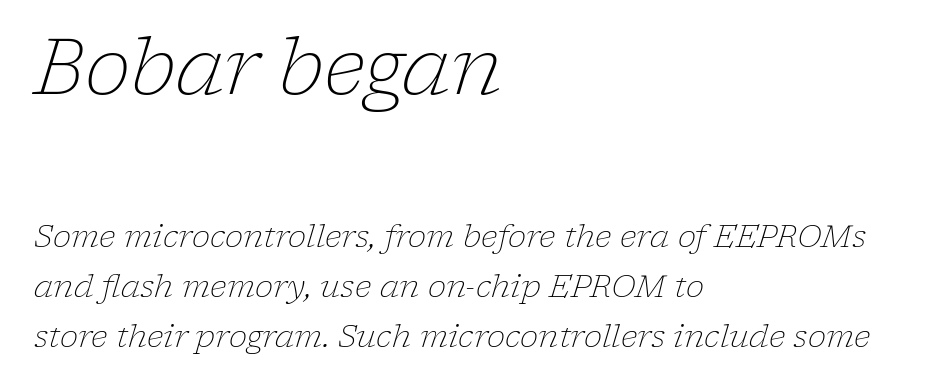
The specimen reads as italic at a glance. Nothing unusual about the tracking: characters are spaced as the font intends. Compared with a centered layout, this one pins lines to the left instead. Beneath every word, the page is bare. Looks like regular typesetting: each glyph gets only the width it needs. Stems and bowls with no extra thickness — not bold.
